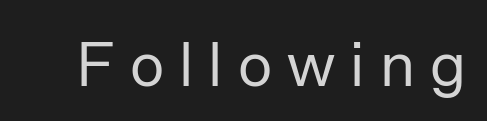
The image shows 63 px regular-weight sans-serif type, upright; set unusually wide letter spacing (+0.24 em), not underlined; low stroke contrast and a medium x-height.
